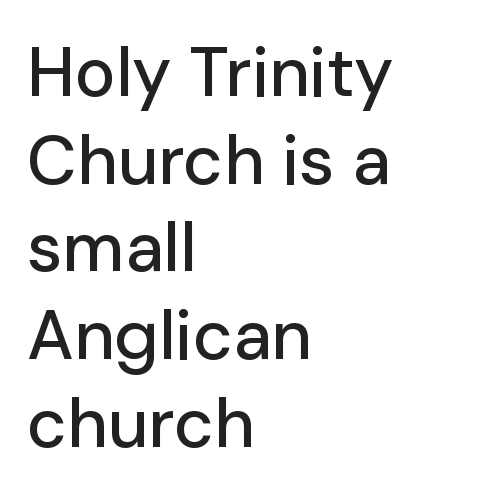
The image shows 69 px sans-serif type, upright; set left-aligned, normal line spacing (1.27x), normal letter spacing, not underlined; low stroke contrast and a medium x-height.
